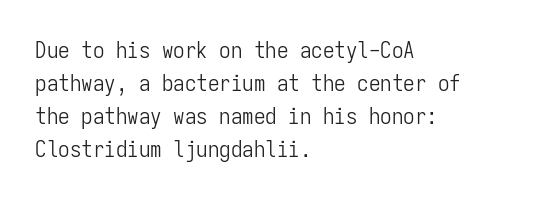
Q: Is the text bold? A: No.
Q: Is the text italic (slanted)? A: No, it is upright.
Q: Is the text underlined? A: No.
Q: How is the paragraph aligned? A: Left-aligned.
Q: Is the spacing between letters normal or unusually wide? A: Normal.
Q: Is the spacing between lines tight, normal or loose? A: Normal.
